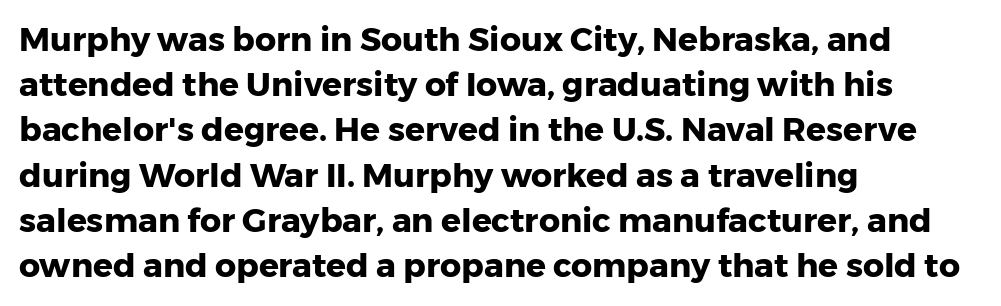
Q: Is the text bold? A: Yes.
Q: Is the text italic (slanted)? A: No, it is upright.
Q: Is the typeface a serif or a sans-serif typeface? A: Sans-serif.
Q: Is the text underlined? A: No.
Q: How is the paragraph aligned? A: Left-aligned.
Q: Is the spacing between letters normal or unusually wide? A: Normal.
Q: Is the spacing between lines tight, normal or loose? A: Normal.
Q: Width (condensed, normal, or wide)? A: Normal.
Q: Stroke contrast? A: Low.
Q: x-height? A: Medium.
Q: Monospaced? A: No.
